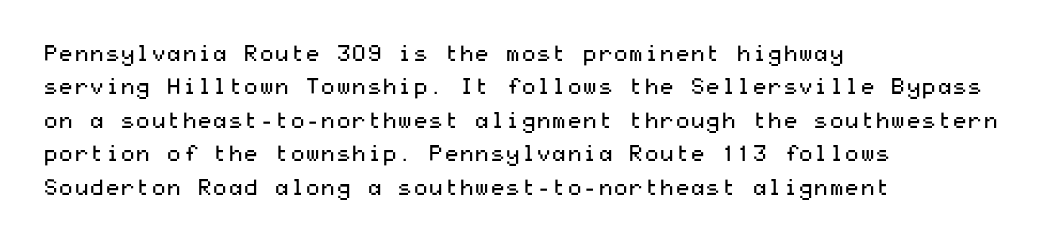
The image shows 22 px text type, upright; set left-aligned, normal line spacing (1.52x), normal letter spacing, not underlined.
